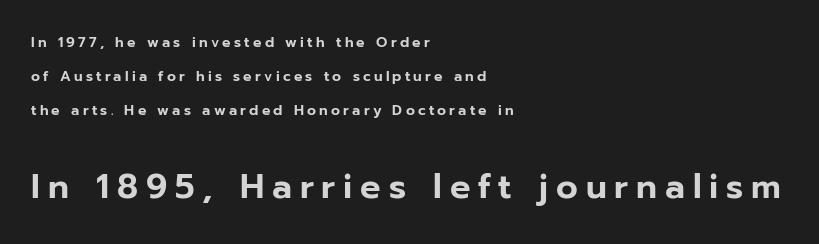
If you squint, the bottom block still reads clearly — it's the larger of the two. Regarding serifs, this sample does without them. Words float on clear page, feet unadorned. Tall strokes in this sample are plumb rather than angled.
